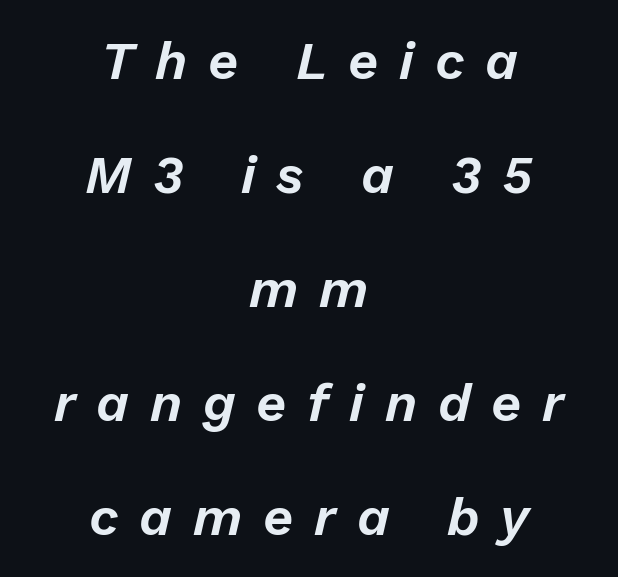
Note the varied advance widths — an 'i' is clearly narrower than an 'm'. Students, observe: this is what heavily led, spacious text looks like. Spacing between characters has been opened up far beyond the box default. The text carries the slant typical of an italic or oblique font. Every row of glyphs is offset so its center matches the block's center.
